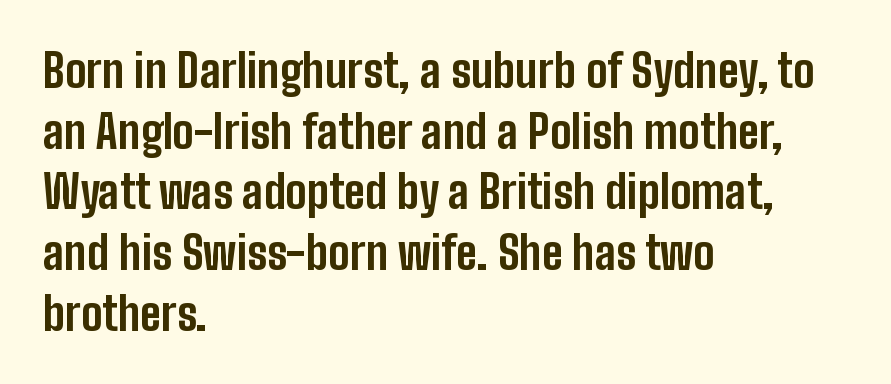
Q: Is the text bold? A: Yes.
Q: Is the text italic (slanted)? A: No, it is upright.
Q: Is the typeface a serif or a sans-serif typeface? A: Sans-serif.
Q: Is the text underlined? A: No.
Q: How is the paragraph aligned? A: Left-aligned.
Q: Is the spacing between letters normal or unusually wide? A: Normal.
Q: Is the spacing between lines tight, normal or loose? A: Normal.
Q: Width (condensed, normal, or wide)? A: Condensed.
Q: Stroke contrast? A: Low.
Q: x-height? A: Medium.
Q: Monospaced? A: No.
